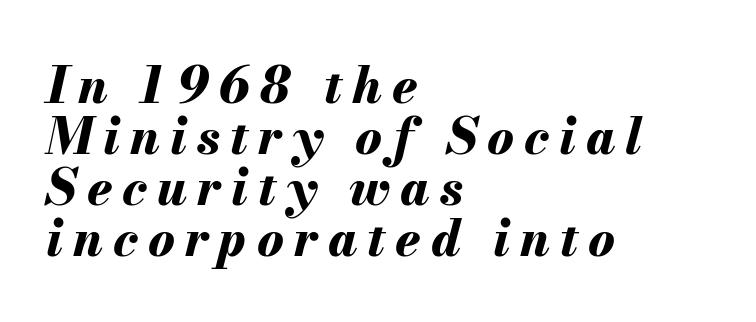
The image shows 50 px bold type, italic (leaning right); set left-aligned, tight line spacing (1.02x), unusually wide letter spacing (+0.2 em), not underlined; medium stroke contrast and a small x-height.
